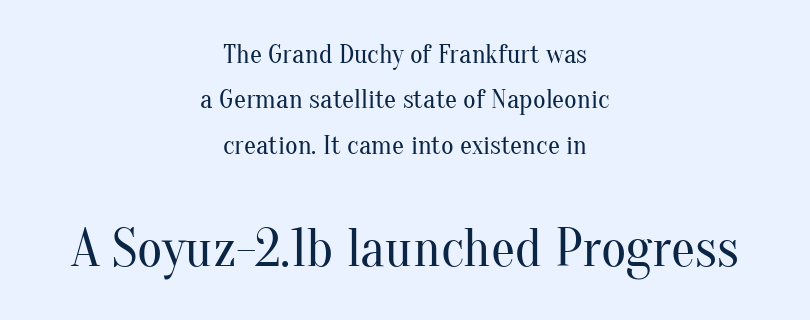
The image shows 54 px regular-weight serif type, upright; set centered, normal line spacing (1.68x), normal letter spacing, not underlined; the second (bottom) block is 2.0x larger; medium stroke contrast and a small x-height.
